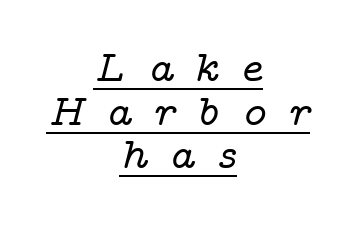
Q: Is the text italic (slanted)? A: Yes, it leans right by about 14 degrees.
Q: Is the typeface a serif or a sans-serif typeface? A: Serif.
Q: Is the text underlined? A: Yes.
Q: How is the paragraph aligned? A: Centered.
Q: Is the spacing between letters normal or unusually wide? A: Unusually wide.
Q: Is the spacing between lines tight, normal or loose? A: Tight.
Q: Width (condensed, normal, or wide)? A: Wide.
Q: Stroke contrast? A: Low.
Q: x-height? A: Medium.
Q: Monospaced? A: No.
